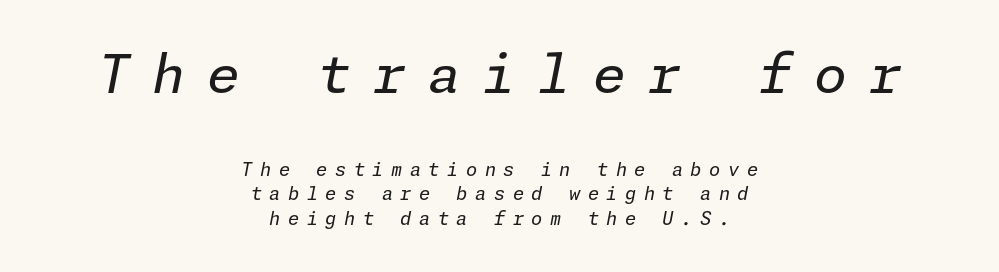
{"italic": "yes", "lean": "right", "slant_degrees": 11, "bold": "no", "weight": "regular", "width": "normal", "stroke_contrast": "low", "x_height": "medium", "underline": "no", "align": "center", "line_spacing": "normal", "line_spacing_ratio": 1.38, "letter_spacing": "wide", "letter_spacing_em": 0.42, "larger_block": "first", "size_ratio": 2.94, "glyph_px": 53}
